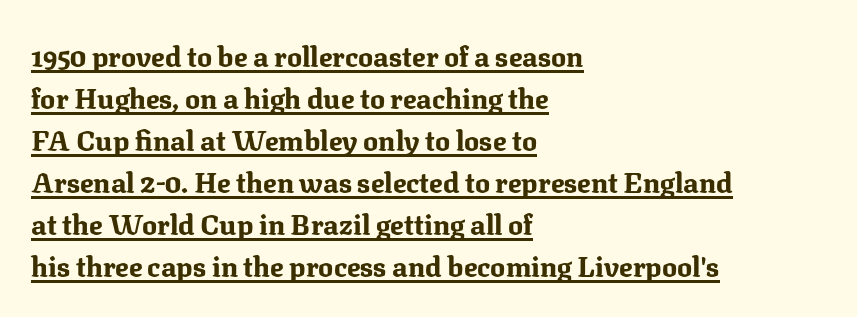
Q: Is the text bold? A: Yes.
Q: Is the text italic (slanted)? A: No, it is upright.
Q: Is the typeface a serif or a sans-serif typeface? A: Serif.
Q: Is the text underlined? A: Yes.
Q: How is the paragraph aligned? A: Left-aligned.
Q: Is the spacing between letters normal or unusually wide? A: Normal.
Q: Is the spacing between lines tight, normal or loose? A: Normal.
Q: Width (condensed, normal, or wide)? A: Normal.
Q: Stroke contrast? A: Medium.
Q: x-height? A: Medium.
Q: Monospaced? A: No.
